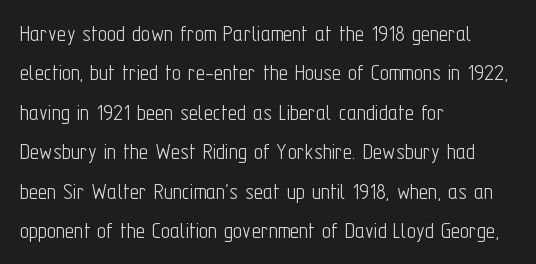
{"italic": "no", "bold": "no", "underline": "no", "align": "left", "line_spacing": "normal", "line_spacing_ratio": 1.58, "letter_spacing": "normal", "letter_spacing_em": 0.0, "glyph_px": 25}
